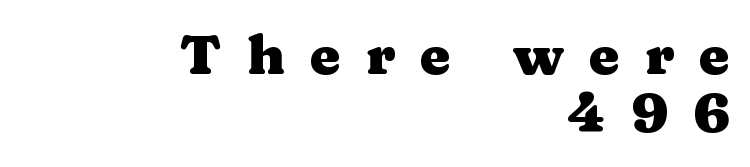
Q: Is the text bold? A: Yes.
Q: Is the text italic (slanted)? A: No, it is upright.
Q: Is the typeface a serif or a sans-serif typeface? A: Serif.
Q: Is the text underlined? A: No.
Q: How is the paragraph aligned? A: Right-aligned.
Q: Is the spacing between letters normal or unusually wide? A: Unusually wide.
Q: Is the spacing between lines tight, normal or loose? A: Tight.
Q: Width (condensed, normal, or wide)? A: Wide.
Q: Stroke contrast? A: Medium.
Q: x-height? A: Medium.
Q: Monospaced? A: No.
